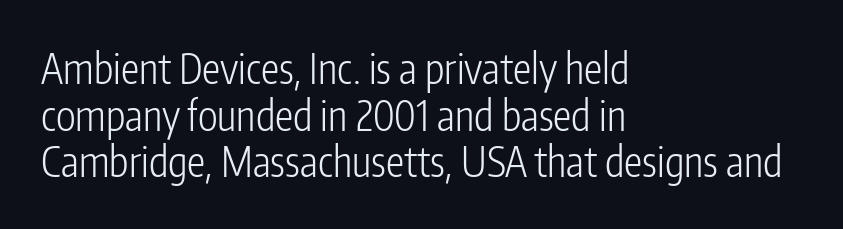
Q: Is the text bold? A: No.
Q: Is the text italic (slanted)? A: No, it is upright.
Q: Is the typeface a serif or a sans-serif typeface? A: Sans-serif.
Q: Is the text underlined? A: No.
Q: How is the paragraph aligned? A: Left-aligned.
Q: Is the spacing between letters normal or unusually wide? A: Normal.
Q: Is the spacing between lines tight, normal or loose? A: Tight.
Q: Width (condensed, normal, or wide)? A: Condensed.
Q: Stroke contrast? A: Low.
Q: x-height? A: Medium.
Q: Monospaced? A: No.
